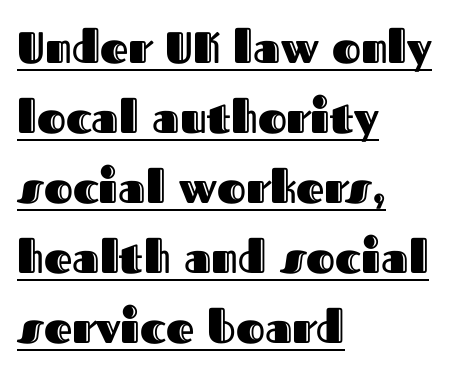
Q: Is the text italic (slanted)? A: No, it is upright.
Q: Is the text underlined? A: Yes.
Q: How is the paragraph aligned? A: Left-aligned.
Q: Is the spacing between letters normal or unusually wide? A: Normal.
Q: Is the spacing between lines tight, normal or loose? A: Normal.
Q: Width (condensed, normal, or wide)? A: Normal.
Q: x-height? A: Medium.
Q: Monospaced? A: No.
